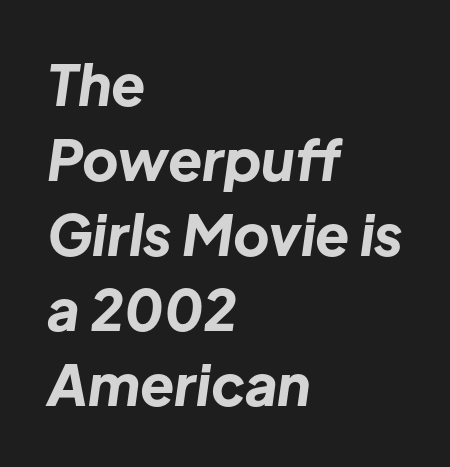
{"italic": "yes", "lean": "right", "slant_degrees": 8, "bold": "yes", "weight": "bold", "width": "normal", "stroke_contrast": "low", "x_height": "medium", "monospaced": "no", "underline": "no", "align": "left", "line_spacing": "normal", "line_spacing_ratio": 1.34, "letter_spacing": "normal", "letter_spacing_em": 0.0, "glyph_px": 56}
